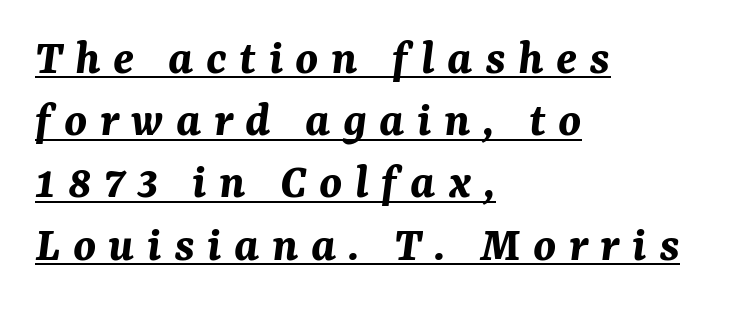
{"italic": "yes", "lean": "right", "slant_degrees": 7, "bold": "yes", "weight": "bold", "width": "normal", "stroke_contrast": "medium", "x_height": "medium", "monospaced": "no", "underline": "yes", "align": "left", "line_spacing_ratio": 1.22, "letter_spacing": "wide", "letter_spacing_em": 0.24, "glyph_px": 51}
